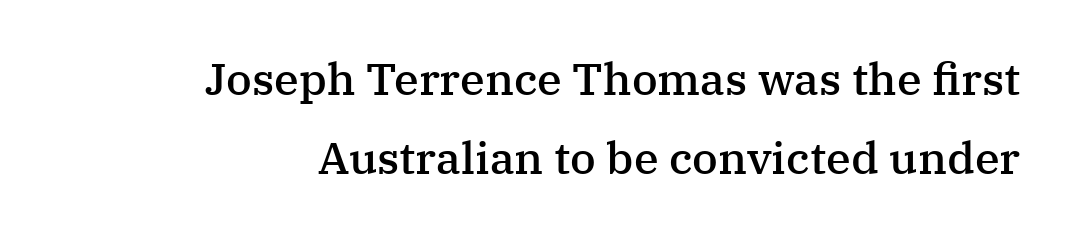
Spacing verdict: proportional, widths tailored to each character. The designer went with a serif here, giving each stem small feet. The paragraph has a hard right edge and a soft left edge. This sample uses an upright cut, with every glyph sitting square on the baseline.
